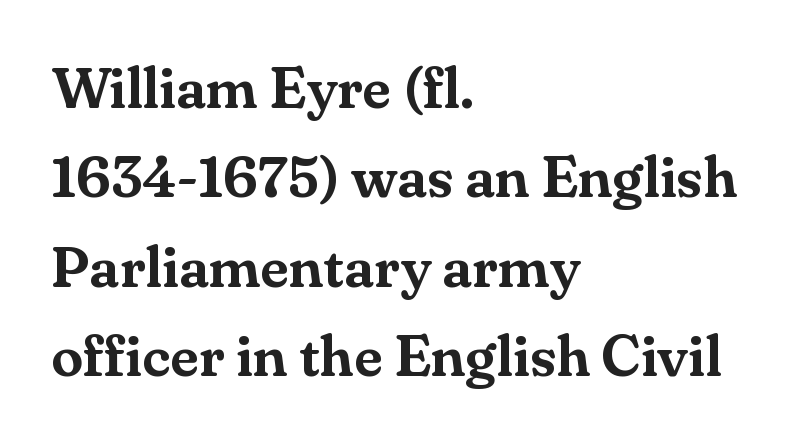
The image shows 58 px serif type, upright; set left-aligned, normal line spacing (1.54x), normal letter spacing, not underlined; medium stroke contrast and a small x-height.
